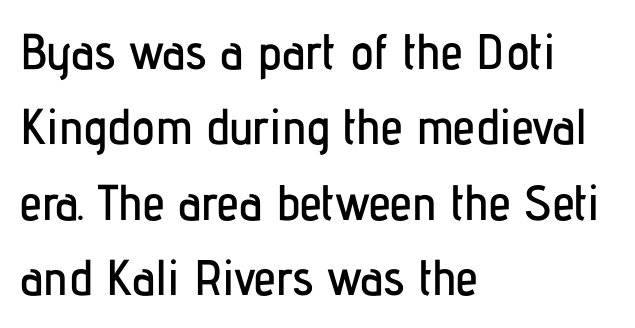
Q: Is the text italic (slanted)? A: No, it is upright.
Q: Is the typeface a serif or a sans-serif typeface? A: Sans-serif.
Q: Is the text underlined? A: No.
Q: How is the paragraph aligned? A: Left-aligned.
Q: Is the spacing between letters normal or unusually wide? A: Normal.
Q: Is the spacing between lines tight, normal or loose? A: Normal.
Q: Width (condensed, normal, or wide)? A: Condensed.
Q: Stroke contrast? A: Low.
Q: x-height? A: Medium.
Q: Monospaced? A: No.
